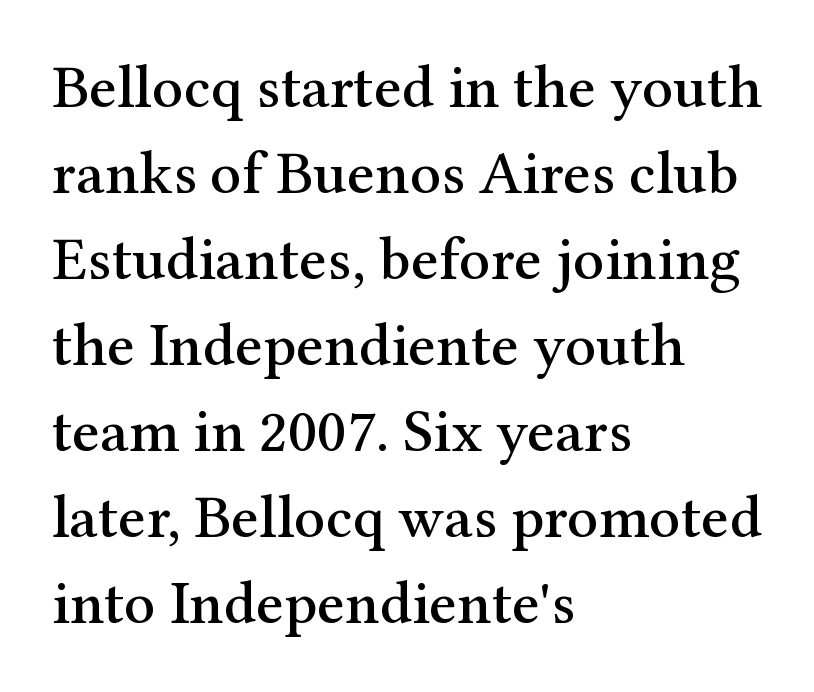
Q: Is the text italic (slanted)? A: No, it is upright.
Q: Is the typeface a serif or a sans-serif typeface? A: Serif.
Q: Is the text underlined? A: No.
Q: How is the paragraph aligned? A: Left-aligned.
Q: Is the spacing between letters normal or unusually wide? A: Normal.
Q: Is the spacing between lines tight, normal or loose? A: Normal.
Q: Width (condensed, normal, or wide)? A: Normal.
Q: Stroke contrast? A: Medium.
Q: x-height? A: Medium.
Q: Monospaced? A: No.
